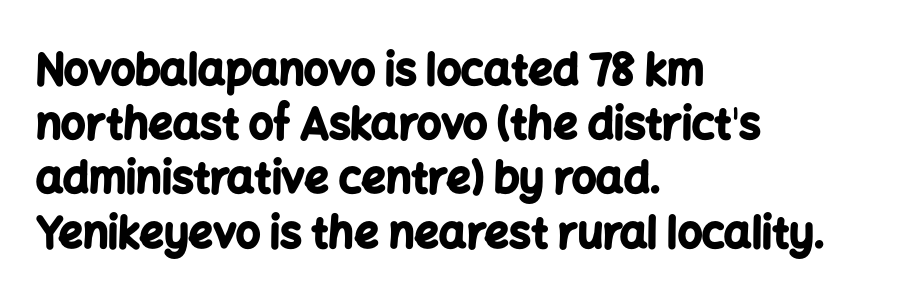
The image shows 43 px bold sans-serif type, upright; set left-aligned, normal line spacing (1.26x), normal letter spacing, not underlined; low stroke contrast and a medium x-height.
